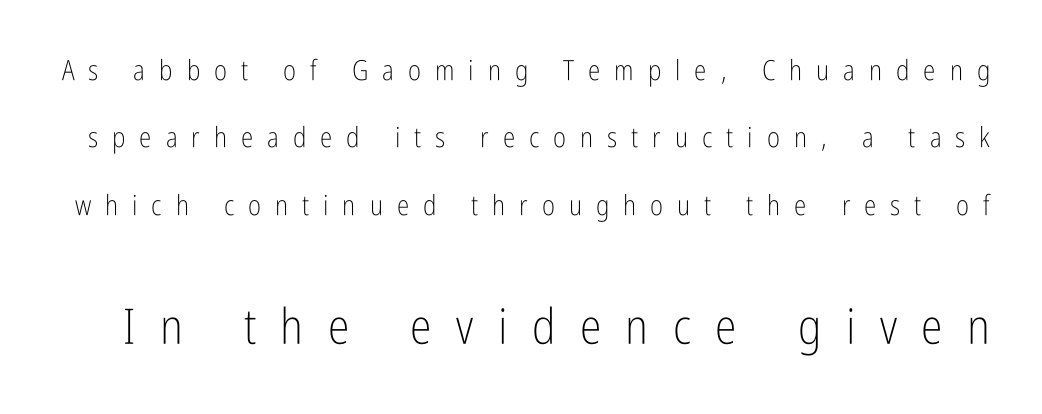
The image shows 49 px light, condensed sans-serif type, upright; set loose line spacing (2.41x), unusually wide letter spacing (+0.5 em), not underlined; the second (bottom) block is 1.75x larger; low stroke contrast and a medium x-height.
